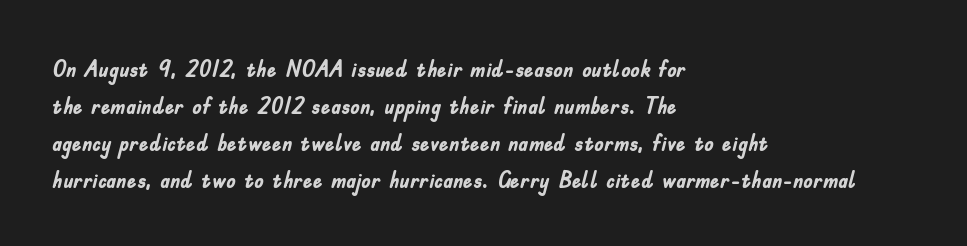
Q: Is the text bold? A: Yes.
Q: Is the text italic (slanted)? A: Yes.
Q: Is the text underlined? A: No.
Q: How is the paragraph aligned? A: Left-aligned.
Q: Is the spacing between letters normal or unusually wide? A: Normal.
Q: Is the spacing between lines tight, normal or loose? A: Normal.
